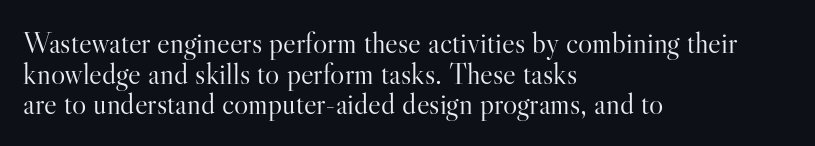
Q: Is the text bold? A: No.
Q: Is the text italic (slanted)? A: No, it is upright.
Q: Is the typeface a serif or a sans-serif typeface? A: Serif.
Q: Is the text underlined? A: No.
Q: How is the paragraph aligned? A: Left-aligned.
Q: Is the spacing between letters normal or unusually wide? A: Normal.
Q: Is the spacing between lines tight, normal or loose? A: Tight.
Q: Width (condensed, normal, or wide)? A: Normal.
Q: Stroke contrast? A: High.
Q: x-height? A: Small.
Q: Monospaced? A: No.
